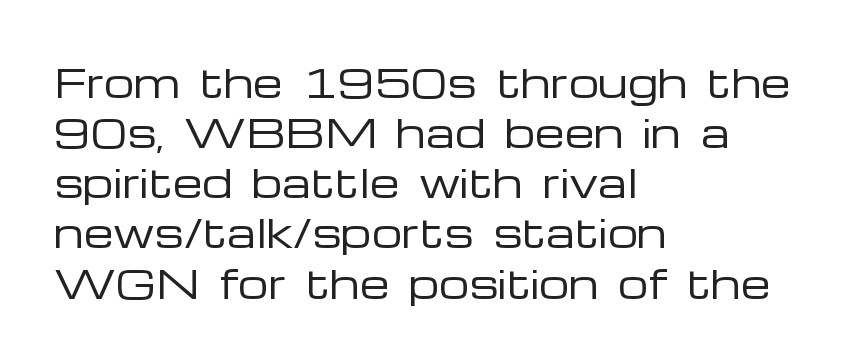
The lettering holds an erect, upright posture throughout. The letters advance in unequal steps, a hallmark of proportional type. Casual observation: everything's shoved over to the left. Is the letter spacing exaggerated? No — it looks like the ordinary default.
